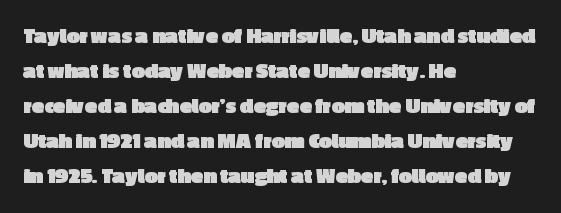
A normal amount of white space separates one row of letters from the next. The lines in this sample share a left origin and differ only in where they stop. Characters follow at the spacing the type designer built in. In terms of weight, the rendering is a true, heavy bold.
